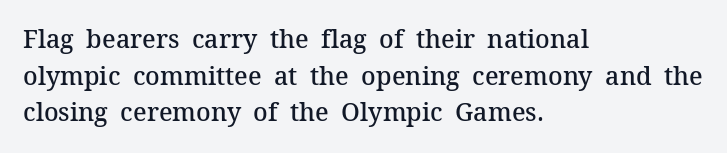
The gaps between neighbouring characters are ordinary and unremarkable. Clear beneath every line of the passage. The lettering holds an erect, upright posture throughout. Line starts are locked; line ends wander.
